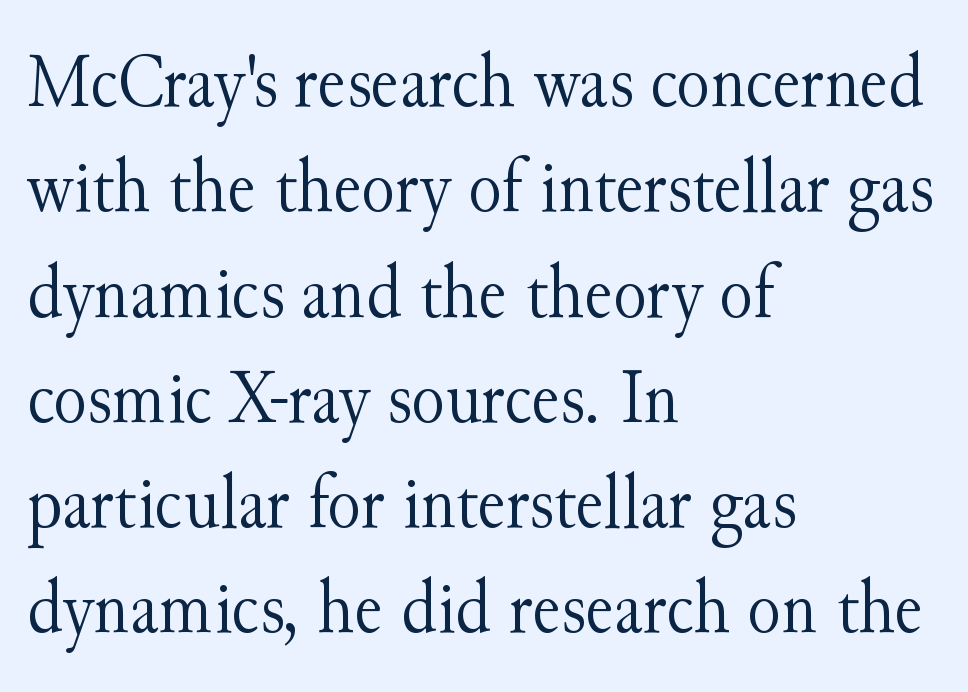
Q: Is the text bold? A: No.
Q: Is the text italic (slanted)? A: No, it is upright.
Q: Is the typeface a serif or a sans-serif typeface? A: Serif.
Q: Is the text underlined? A: No.
Q: How is the paragraph aligned? A: Left-aligned.
Q: Is the spacing between letters normal or unusually wide? A: Normal.
Q: Is the spacing between lines tight, normal or loose? A: Normal.
Q: Width (condensed, normal, or wide)? A: Normal.
Q: Stroke contrast? A: Medium.
Q: x-height? A: Small.
Q: Monospaced? A: No.
